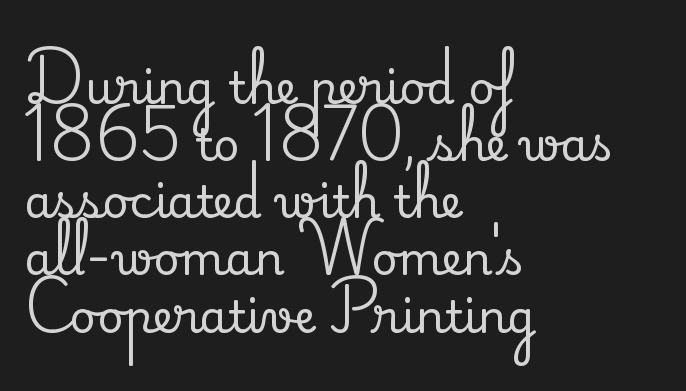
{"serif": "yes", "italic": "no", "width": "normal", "stroke_contrast": "medium", "x_height": "small", "monospaced": "no", "underline": "no", "align": "left", "line_spacing": "normal", "line_spacing_ratio": 1.27, "letter_spacing": "normal", "letter_spacing_em": 0.0, "glyph_px": 45}
